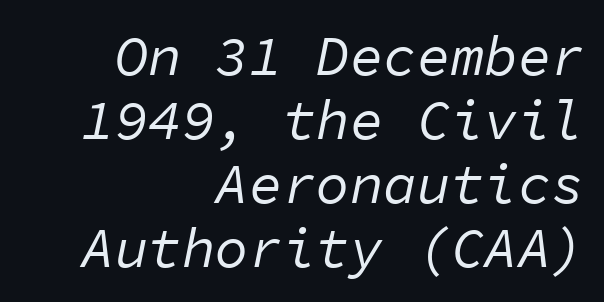
{"italic": "yes", "lean": "right", "slant_degrees": 11, "bold": "no", "weight": "regular", "width": "normal", "stroke_contrast": "low", "x_height": "medium", "monospaced": "yes", "underline": "no", "align": "right", "line_spacing": "tight", "line_spacing_ratio": 1.14, "letter_spacing": "normal", "letter_spacing_em": 0.0, "glyph_px": 56}
